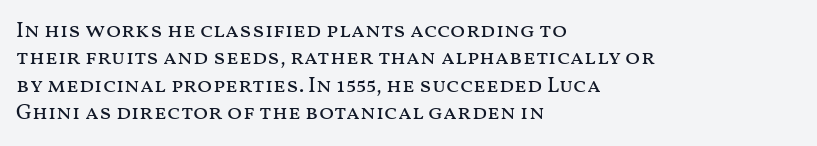
Q: Is the text bold? A: No.
Q: Is the text italic (slanted)? A: No, it is upright.
Q: Is the text underlined? A: No.
Q: How is the paragraph aligned? A: Left-aligned.
Q: Is the spacing between letters normal or unusually wide? A: Normal.
Q: Is the spacing between lines tight, normal or loose? A: Normal.
